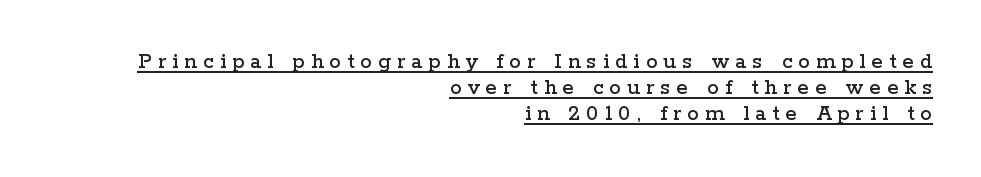
The image shows 23 px text type, upright; set right-aligned, tight line spacing (1.13x), unusually wide letter spacing (+0.27 em), underlined.
